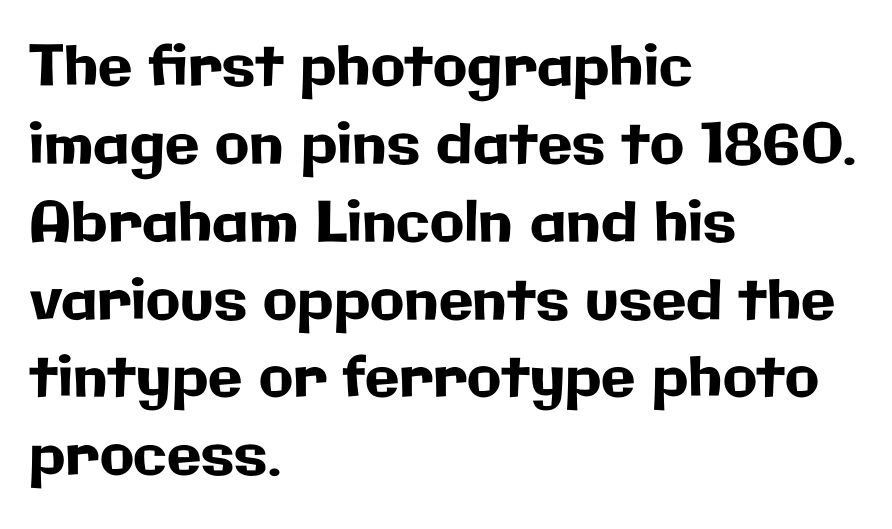
Honestly, the row spacing looks completely unremarkable. This sample uses a sans-serif face. Every stem runs plumb, perpendicular to the baseline. Looks like regular typesetting: each glyph gets only the width it needs. The space directly below the letters is spotless. The passage is arranged the way most books set body copy — flush left.
